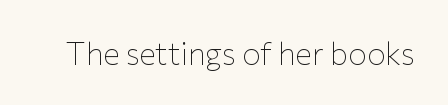
The image shows 31 px thin sans-serif type, upright; set normal letter spacing, not underlined; low stroke contrast and a medium x-height.
